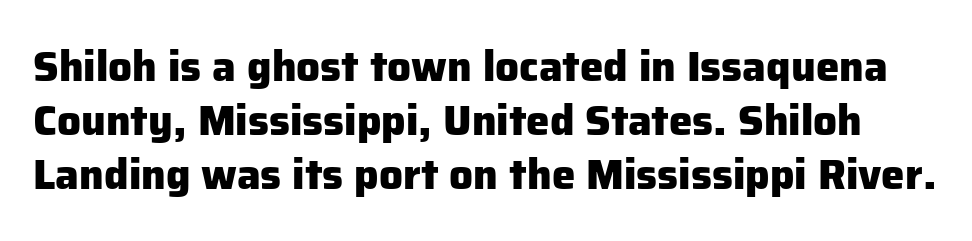
{"serif": "no", "italic": "no", "bold": "yes", "weight": "heavy", "width": "normal", "stroke_contrast": "low", "x_height": "medium", "monospaced": "no", "underline": "no", "line_spacing": "normal", "line_spacing_ratio": 1.28, "letter_spacing": "normal", "letter_spacing_em": 0.0, "glyph_px": 42}
